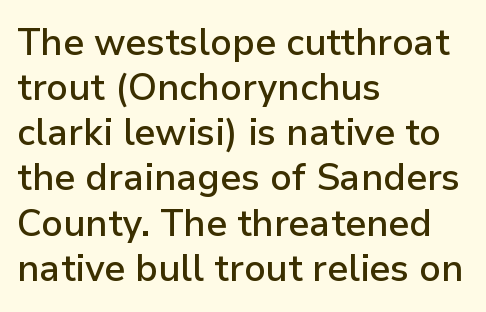
Q: Is the text bold? A: Semi-bold.
Q: Is the text italic (slanted)? A: No, it is upright.
Q: Is the typeface a serif or a sans-serif typeface? A: Sans-serif.
Q: Is the text underlined? A: No.
Q: How is the paragraph aligned? A: Left-aligned.
Q: Is the spacing between letters normal or unusually wide? A: Normal.
Q: Width (condensed, normal, or wide)? A: Normal.
Q: Stroke contrast? A: Low.
Q: x-height? A: Medium.
Q: Monospaced? A: No.
